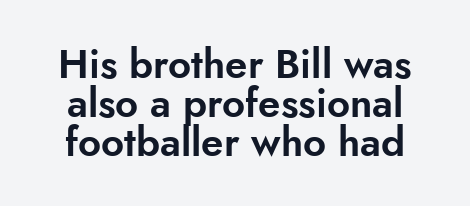
The space between consecutive lines is stingy. Letterform terminals end flat and unadorned throughout the passage. Underlining? Definitely not there. Ordinary non-slanted type is in use. A typesetter would call this proportional, since set widths differ per character. Students, note that the glyphs here touch the page at normal intervals.
